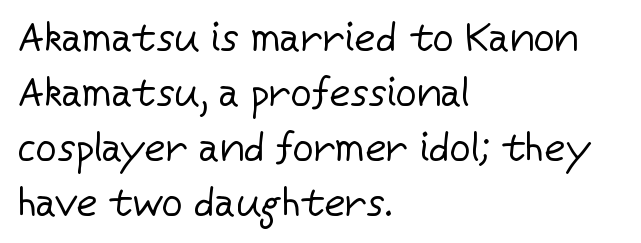
Typographically, this falls in the sans-serif category. This sample uses plain, unmodified letter spacing. Regular leading. Casual observation: everything's shoved over to the left. These lines were composed using upright roman letters.
